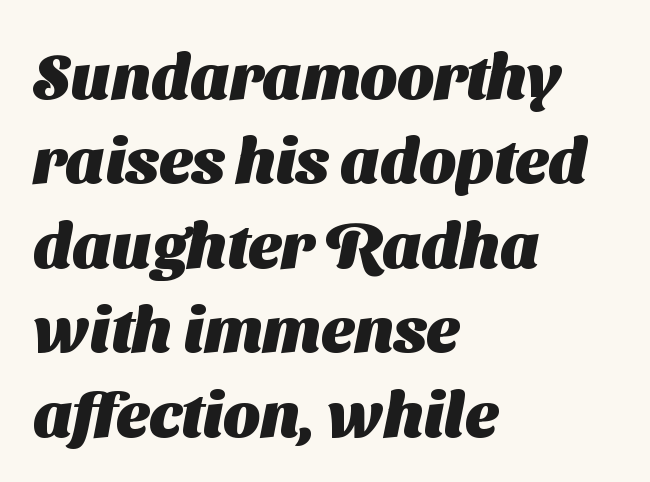
Q: Is the text bold? A: Yes.
Q: Is the typeface a serif or a sans-serif typeface? A: Sans-serif.
Q: Is the text underlined? A: No.
Q: How is the paragraph aligned? A: Left-aligned.
Q: Is the spacing between letters normal or unusually wide? A: Normal.
Q: Is the spacing between lines tight, normal or loose? A: Normal.
Q: Width (condensed, normal, or wide)? A: Normal.
Q: Stroke contrast? A: Medium.
Q: x-height? A: Medium.
Q: Monospaced? A: No.
